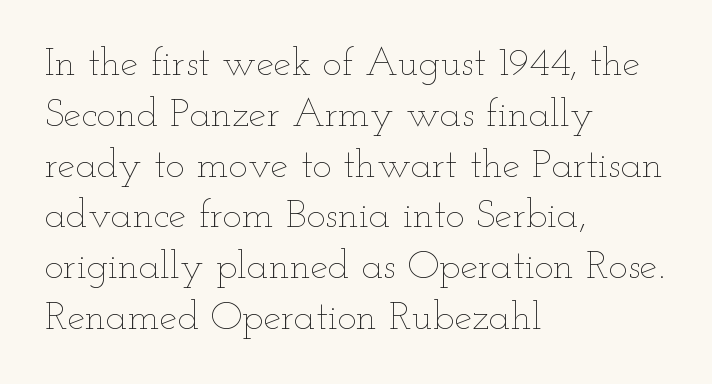
{"italic": "no", "bold": "no", "weight": "thin", "width": "wide", "stroke_contrast": "low", "x_height": "small", "monospaced": "no", "underline": "no", "align": "left", "line_spacing": "normal", "line_spacing_ratio": 1.27, "letter_spacing": "normal", "letter_spacing_em": 0.0, "glyph_px": 40}
